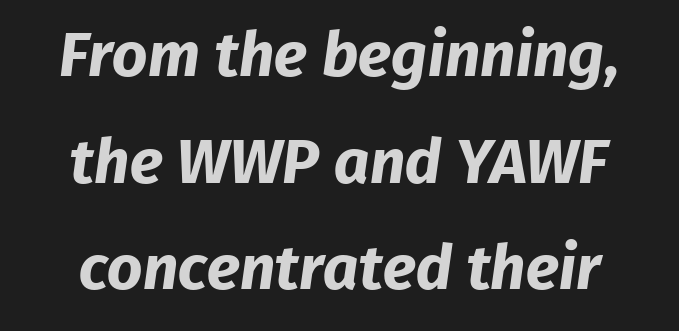
Q: Is the text bold? A: Yes.
Q: Is the typeface a serif or a sans-serif typeface? A: Sans-serif.
Q: Is the text underlined? A: No.
Q: Is the spacing between letters normal or unusually wide? A: Normal.
Q: Width (condensed, normal, or wide)? A: Normal.
Q: Stroke contrast? A: Low.
Q: x-height? A: Medium.
Q: Monospaced? A: No.
